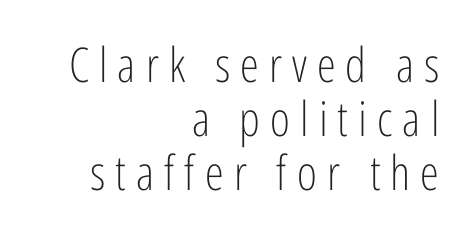
{"serif": "no", "italic": "no", "bold": "no", "weight": "light", "width": "condensed", "stroke_contrast": "low", "x_height": "medium", "monospaced": "no", "underline": "no", "align": "right", "line_spacing": "tight", "line_spacing_ratio": 1.13, "letter_spacing": "wide", "letter_spacing_em": 0.21, "glyph_px": 48}
